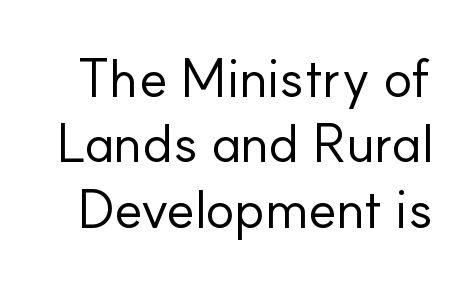
The image shows 54 px regular-weight sans-serif type, upright; set line spacing 1.21x, normal letter spacing, not underlined; low stroke contrast and a small x-height.
